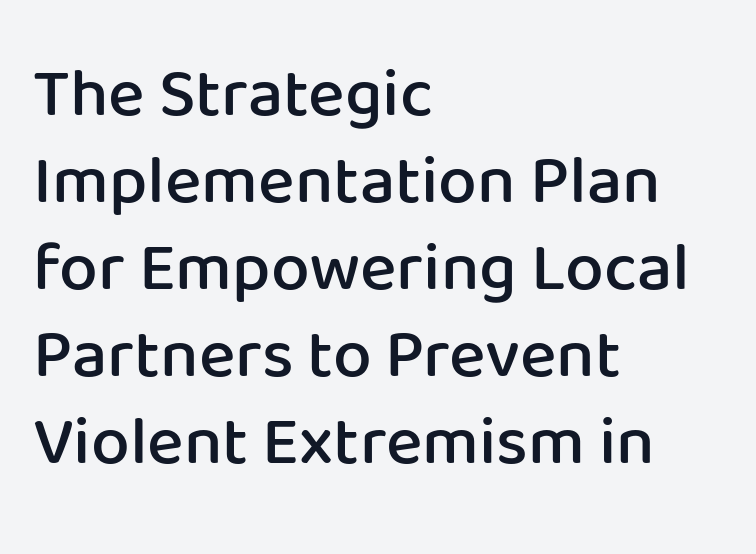
The image shows 69 px semibold sans-serif type, upright; set left-aligned, normal line spacing (1.26x), normal letter spacing, not underlined; low stroke contrast and a medium x-height.
